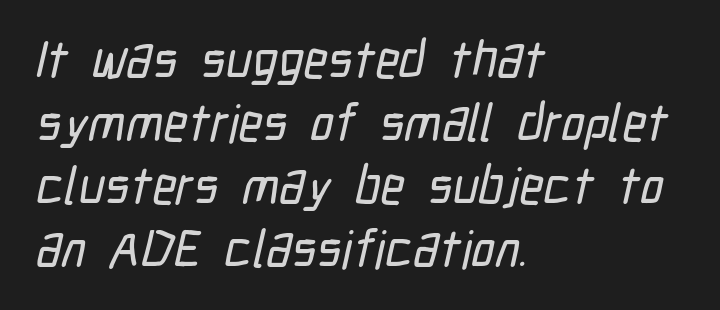
The image shows 52 px condensed sans-serif type; set left-aligned, line spacing 1.21x, normal letter spacing, not underlined; low stroke contrast and a medium x-height.
